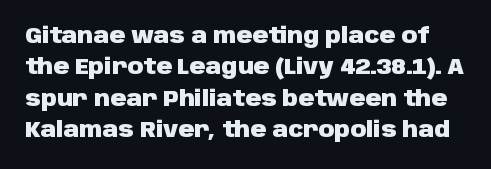
The image shows 22 px bold type, upright; set normal line spacing (1.43x), normal letter spacing, not underlined.
